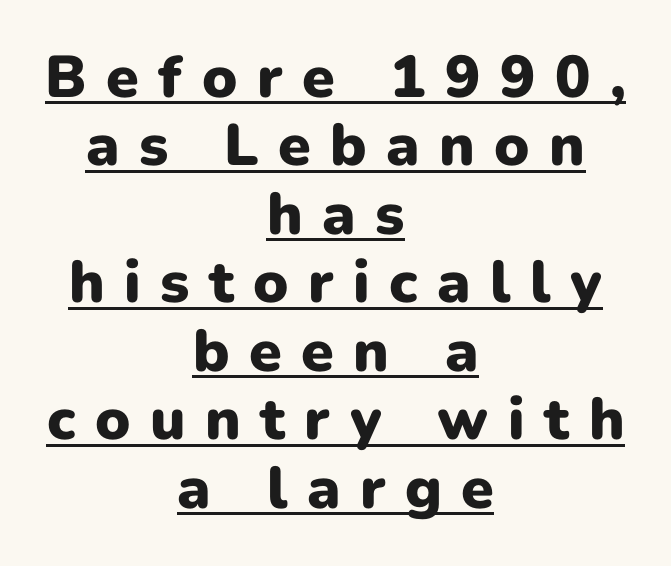
Character widths vary here, with narrow letters taking less room than wide ones. The sample's only ornament is a line tracing under the words. Grotesque or geometric, the face here clearly has no serifs. Loose tracking; the words dissolve into strings of separated letters. The text block is weighted toward neither margin, spreading evenly from the middle.
